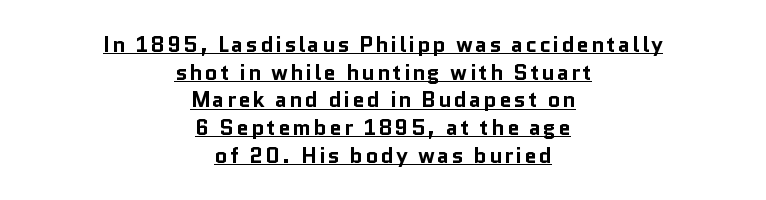
Q: Is the text bold? A: Yes.
Q: Is the text italic (slanted)? A: No, it is upright.
Q: Is the text underlined? A: Yes.
Q: How is the paragraph aligned? A: Centered.
Q: Is the spacing between lines tight, normal or loose? A: Normal.
